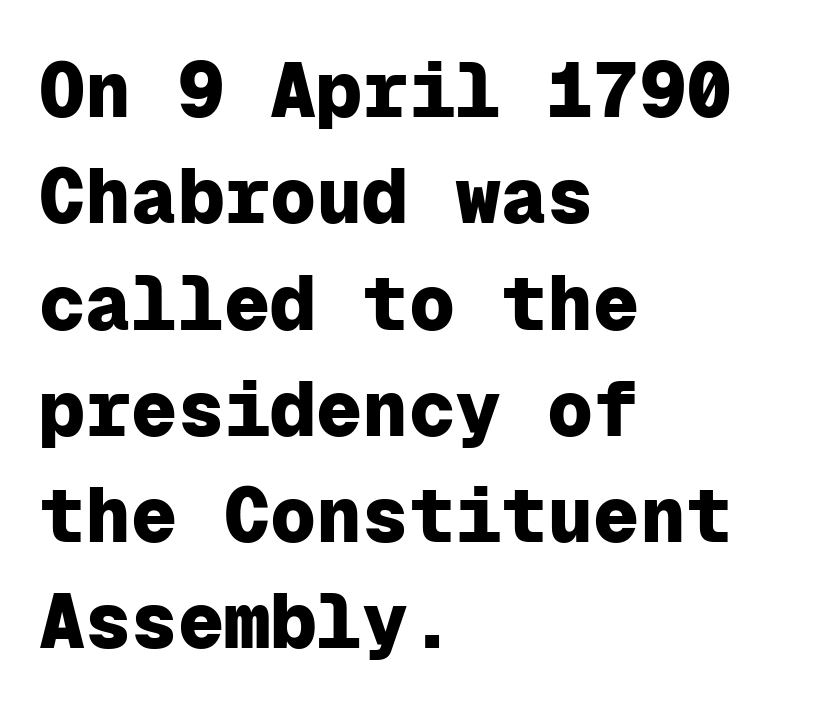
The image shows 77 px heavy sans-serif type, upright, monospaced; set left-aligned, normal line spacing (1.38x), normal letter spacing, not underlined; low stroke contrast and a medium x-height.
